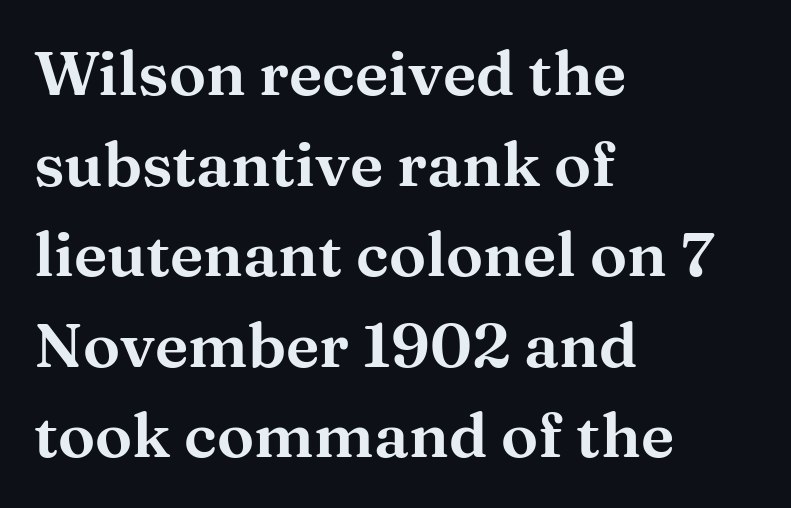
The passage shown is not underscored anywhere. Rendered with straight, roman letterforms. Vertically, the passage feels balanced, rows spaced as you'd expect. Are there feet on the stems? There are — it's a serif. Note the varied advance widths — an 'i' is clearly narrower than an 'm'. Caption: standard tracking, unaltered.
